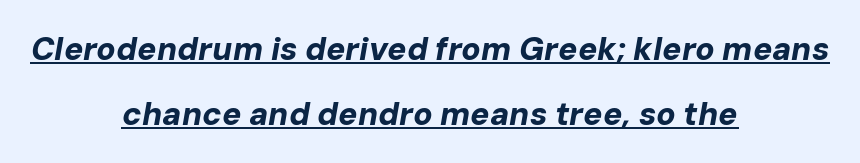
{"italic": "yes", "lean": "right", "slant_degrees": 10, "bold": "yes", "weight": "bold", "width": "normal", "stroke_contrast": "low", "x_height": "medium", "monospaced": "no", "underline": "yes", "align": "center", "line_spacing": "loose", "line_spacing_ratio": 2.03, "letter_spacing": "normal", "letter_spacing_em": 0.0, "glyph_px": 32}
